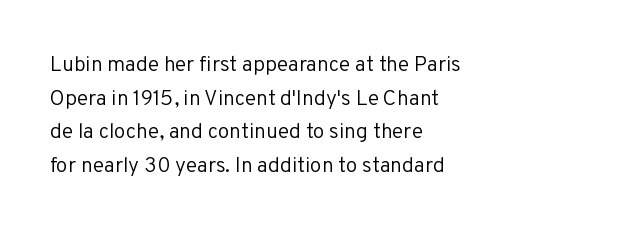
{"italic": "no", "bold": "no", "underline": "no", "align": "left", "line_spacing": "normal", "line_spacing_ratio": 1.6, "letter_spacing": "normal", "letter_spacing_em": 0.0, "glyph_px": 21}
